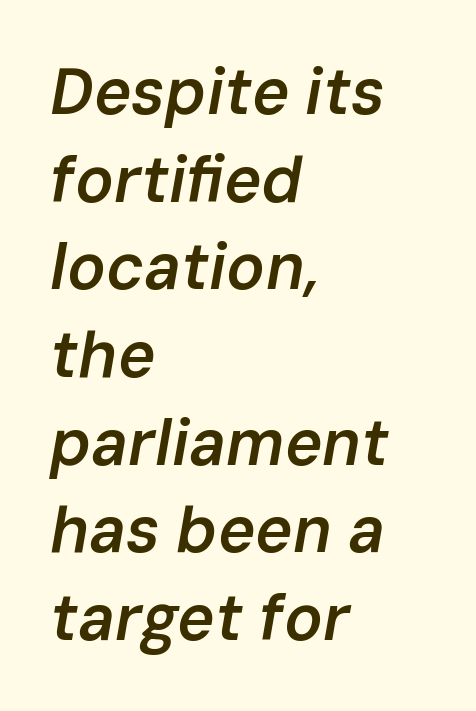
This is moderately heavy type, rendered in semibold. Do the characters align in a grid? No, the font is proportional. The passage shown stacks its lines at a standard gap. The rendering anchors every line to the left-hand side. The zone under the glyphs is completely vacant.
